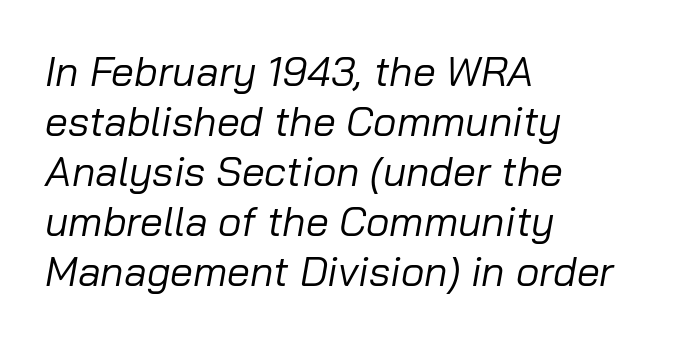
The image shows 41 px regular-weight type, italic (leaning right); set left-aligned, line spacing 1.22x, normal letter spacing, not underlined; low stroke contrast and a medium x-height.
